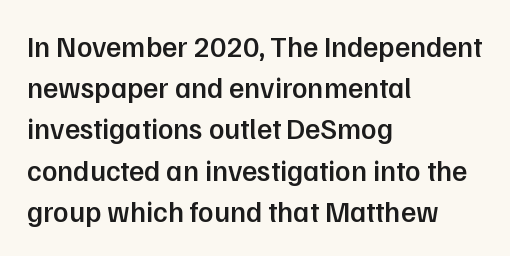
Weight: semibold (demi). The paragraph shown leans on its left margin. Is there much room between lines? A standard amount, neither cramped nor airy. The tracking reads as untouched default to a designer's eye. This sample has the flowing, uneven cadence of proportional lettering. This is roman type, the default non-slanted kind.
